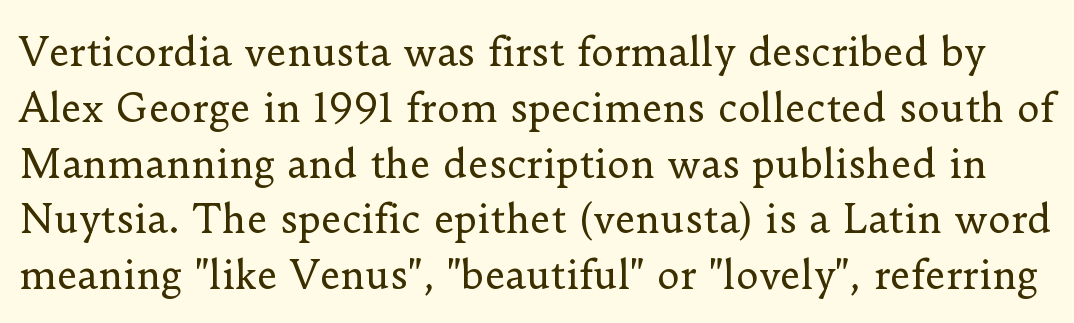
Serifs: yes, visible at the terminals of the letterforms. Spacing verdict: proportional, widths tailored to each character. Compared with a typical body face, this is equally light or lighter still. A bare baseline throughout the passage.
